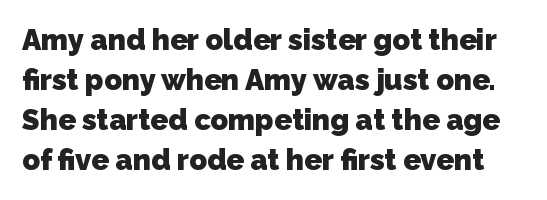
Q: Is the text bold? A: Yes.
Q: Is the typeface a serif or a sans-serif typeface? A: Sans-serif.
Q: Is the text underlined? A: No.
Q: Is the spacing between letters normal or unusually wide? A: Normal.
Q: Is the spacing between lines tight, normal or loose? A: Normal.
Q: Width (condensed, normal, or wide)? A: Normal.
Q: Stroke contrast? A: Low.
Q: x-height? A: Medium.
Q: Monospaced? A: No.
